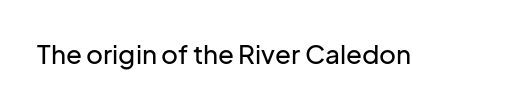
The image shows 26 px text type, upright; set normal letter spacing, not underlined.
